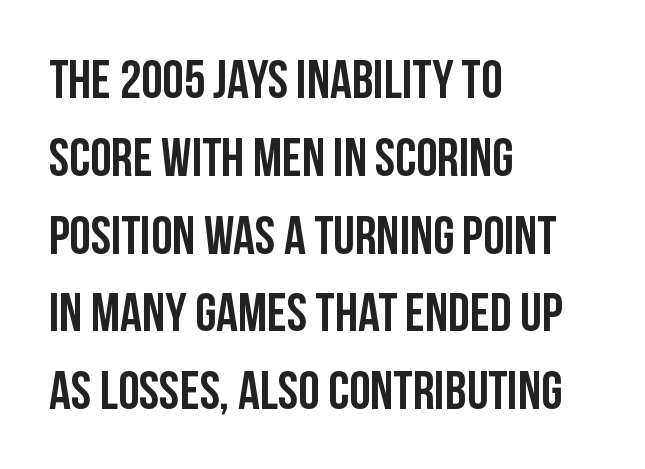
Q: Is the text italic (slanted)? A: No, it is upright.
Q: Is the typeface a serif or a sans-serif typeface? A: Sans-serif.
Q: Is the text underlined? A: No.
Q: How is the paragraph aligned? A: Left-aligned.
Q: Is the spacing between letters normal or unusually wide? A: Normal.
Q: Is the spacing between lines tight, normal or loose? A: Normal.
Q: Width (condensed, normal, or wide)? A: Condensed.
Q: Stroke contrast? A: Low.
Q: x-height? A: Large.
Q: Monospaced? A: No.
